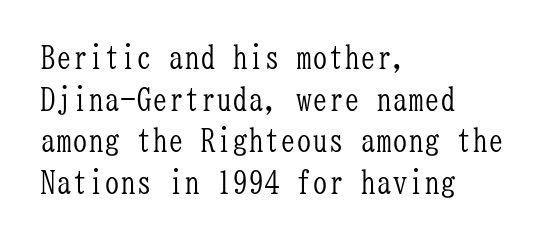
{"serif": "yes", "italic": "no", "bold": "no", "weight": "light", "width": "condensed", "stroke_contrast": "low", "x_height": "medium", "monospaced": "yes", "underline": "no", "align": "left", "line_spacing": "normal", "line_spacing_ratio": 1.3, "letter_spacing": "normal", "letter_spacing_em": 0.0, "glyph_px": 32}
